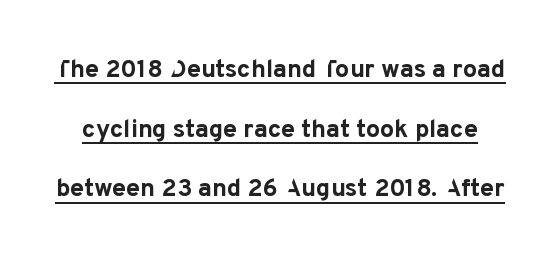
Loosely led — the rows are spread out. In terms of weight, the rendering is a true, heavy bold. Rendered with straight, roman letterforms. Emphasis is given by a line drawn under the lettering.
